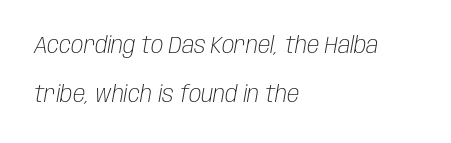
{"italic": "yes", "lean": "right", "slant_degrees": 10, "bold": "no", "underline": "no", "align": "left", "line_spacing": "loose", "line_spacing_ratio": 2.14, "letter_spacing": "normal", "letter_spacing_em": 0.0, "glyph_px": 23}
